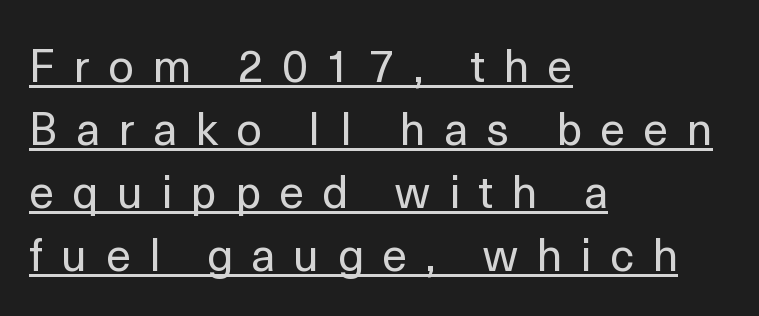
Q: Is the text bold? A: No.
Q: Is the text italic (slanted)? A: No, it is upright.
Q: Is the typeface a serif or a sans-serif typeface? A: Sans-serif.
Q: Is the text underlined? A: Yes.
Q: How is the paragraph aligned? A: Left-aligned.
Q: Is the spacing between letters normal or unusually wide? A: Unusually wide.
Q: Is the spacing between lines tight, normal or loose? A: Normal.
Q: Width (condensed, normal, or wide)? A: Normal.
Q: x-height? A: Medium.
Q: Monospaced? A: No.
